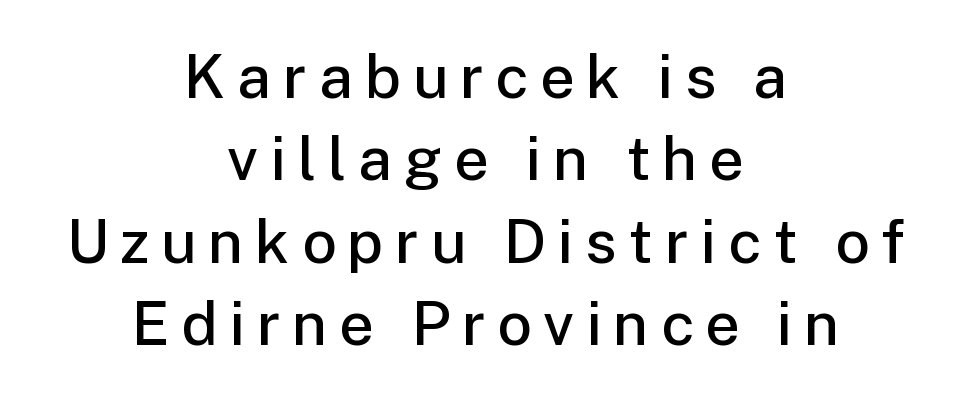
{"serif": "no", "italic": "no", "bold": "semi", "weight": "semibold", "width": "normal", "stroke_contrast": "low", "x_height": "medium", "monospaced": "no", "underline": "no", "align": "center", "line_spacing": "normal", "line_spacing_ratio": 1.35, "glyph_px": 61}
